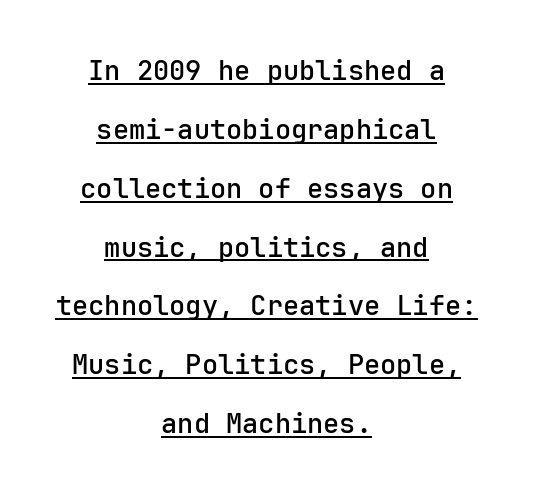
{"italic": "no", "bold": "semi", "underline": "yes", "align": "center", "line_spacing": "loose", "line_spacing_ratio": 2.18, "letter_spacing": "normal", "letter_spacing_em": 0.0, "glyph_px": 27}
